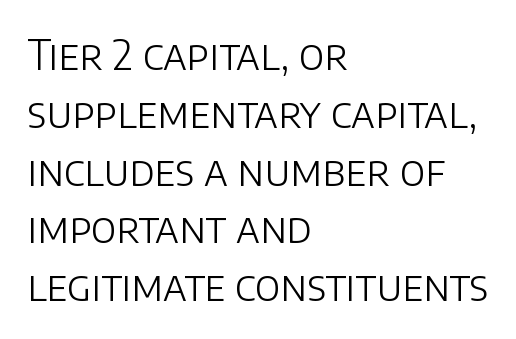
Q: Is the text bold? A: No.
Q: Is the text italic (slanted)? A: No, it is upright.
Q: Is the typeface a serif or a sans-serif typeface? A: Sans-serif.
Q: Is the text underlined? A: No.
Q: How is the paragraph aligned? A: Left-aligned.
Q: Is the spacing between letters normal or unusually wide? A: Normal.
Q: Is the spacing between lines tight, normal or loose? A: Normal.
Q: Width (condensed, normal, or wide)? A: Normal.
Q: Stroke contrast? A: Low.
Q: x-height? A: Large.
Q: Monospaced? A: No.
